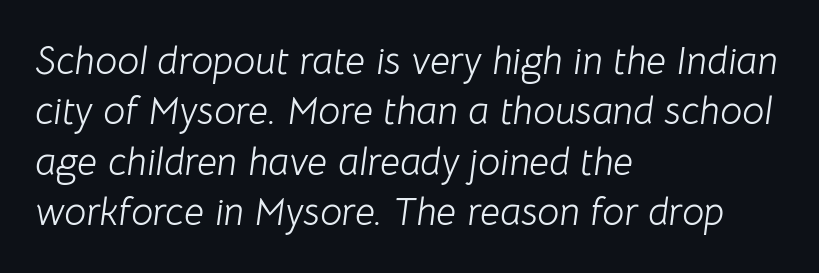
The image shows 39 px light type, italic (leaning right); set left-aligned, normal line spacing (1.29x), normal letter spacing, not underlined; low stroke contrast and a medium x-height.
